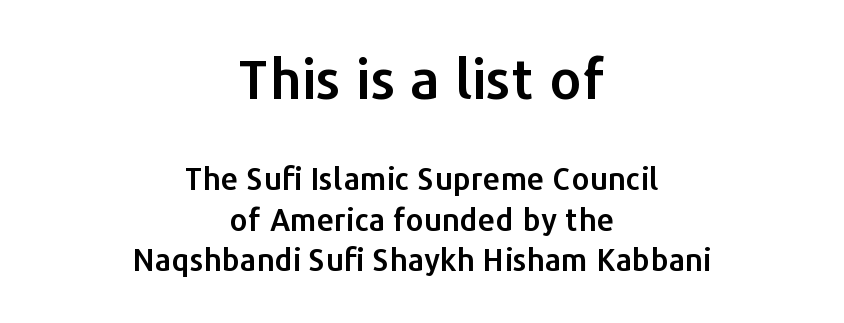
The image shows 55 px sans-serif type, upright; set centered, normal line spacing (1.3x), normal letter spacing, not underlined; the first (top) block is 1.77x larger; low stroke contrast and a medium x-height.
